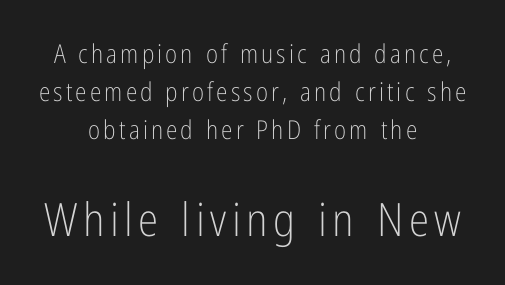
The image shows 46 px light, condensed sans-serif type, upright; set centered, normal line spacing (1.46x), not underlined; the second (bottom) block is 1.77x larger; low stroke contrast and a medium x-height.
